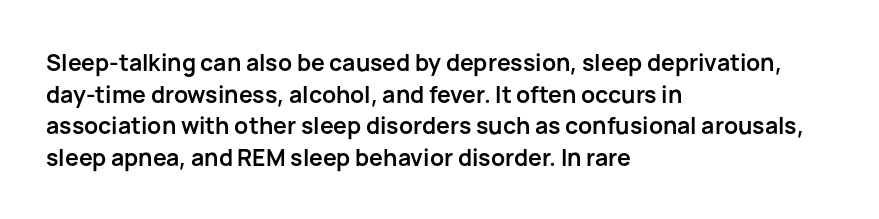
One glance says typical: line gaps are just what's usual. The letters stand upright; this is a roman face. These lines stack with their left ends in a neat column. Bold? Absolutely — the strokes are thick and heavy.
